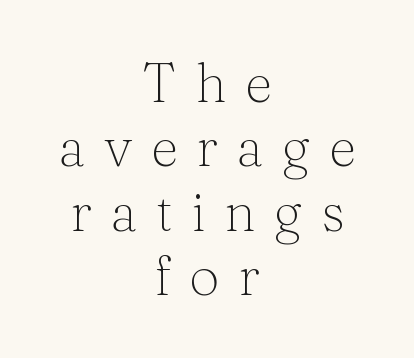
{"serif": "yes", "italic": "no", "bold": "no", "weight": "light", "width": "normal", "stroke_contrast": "medium", "x_height": "medium", "monospaced": "no", "underline": "no", "align": "center", "line_spacing_ratio": 1.19, "letter_spacing": "wide", "letter_spacing_em": 0.34, "glyph_px": 54}
